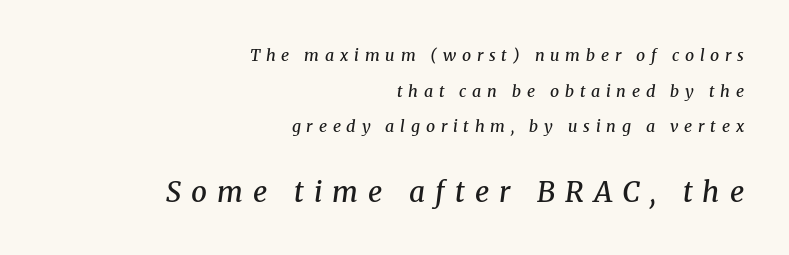
The image shows 28 px semibold serif type, italic (leaning right); set right-aligned, loose line spacing (2.22x), unusually wide letter spacing (+0.36 em), not underlined; the second (bottom) block is 1.75x larger; medium stroke contrast and a medium x-height.
